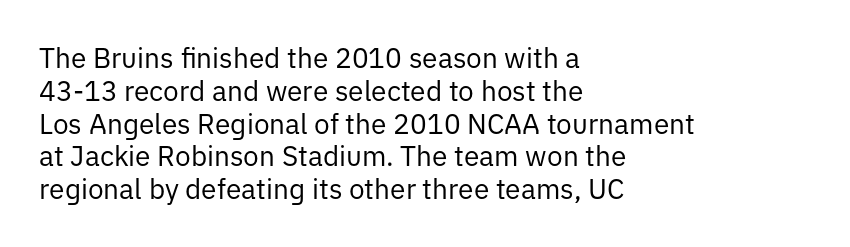
The words here are not underlined. Stroke thickness stays within the range of a standard reading face or lighter. This is the regular roman posture of the typeface. Tracking here is standard; glyphs follow each other at the usual distance.
